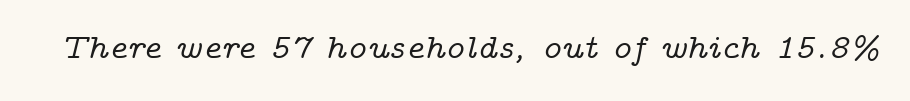
Underlining? Definitely not there. Default kerning and tracking; the words read as compact shapes. The rendering applies a slant to the glyphs. Stroke terminals: seriffed. These lines are rendered in a variable-pitch font.
